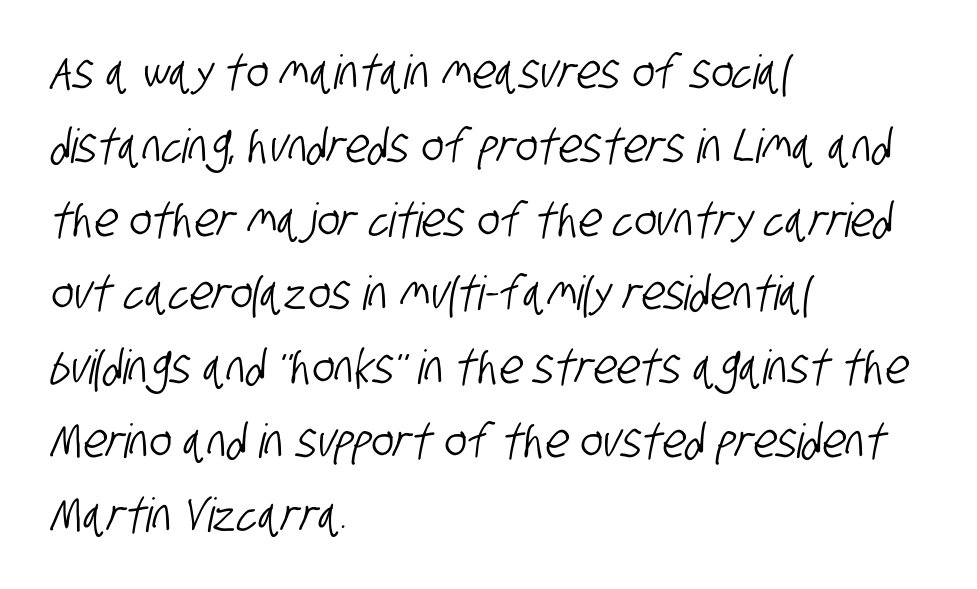
The image shows 47 px condensed sans-serif type; set left-aligned, normal line spacing (1.57x), normal letter spacing, not underlined; low stroke contrast and a large x-height.
